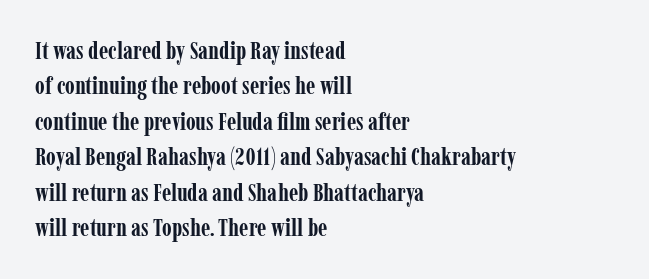
The image shows 25 px bold type, upright; set left-aligned, normal line spacing (1.42x), normal letter spacing, not underlined.
